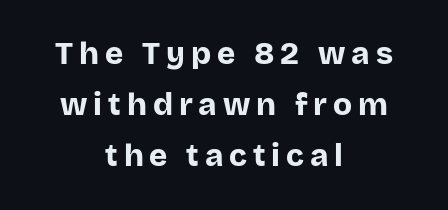
Q: Is the text bold? A: Yes.
Q: Is the text italic (slanted)? A: No, it is upright.
Q: Is the typeface a serif or a sans-serif typeface? A: Sans-serif.
Q: Is the text underlined? A: No.
Q: How is the paragraph aligned? A: Centered.
Q: Is the spacing between lines tight, normal or loose? A: Normal.
Q: Width (condensed, normal, or wide)? A: Normal.
Q: Stroke contrast? A: Low.
Q: x-height? A: Large.
Q: Monospaced? A: No.
